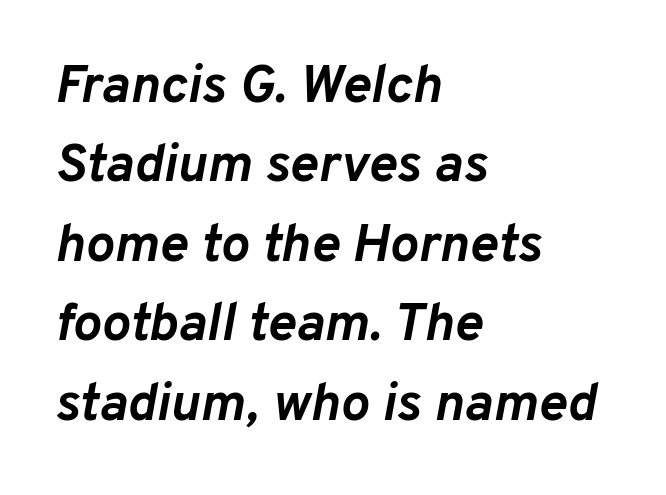
The image shows 54 px semibold type, italic (leaning right); set left-aligned, normal line spacing (1.47x), normal letter spacing, not underlined; low stroke contrast and a medium x-height.
